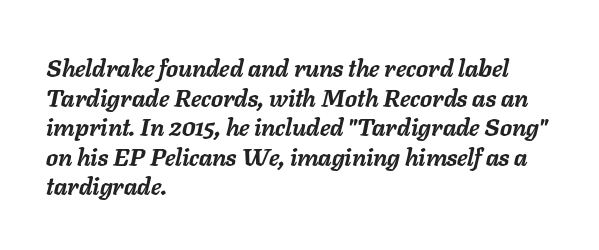
Q: Is the text bold? A: Yes.
Q: Is the text italic (slanted)? A: Yes, it leans right by about 11 degrees.
Q: Is the text underlined? A: No.
Q: How is the paragraph aligned? A: Left-aligned.
Q: Is the spacing between letters normal or unusually wide? A: Normal.
